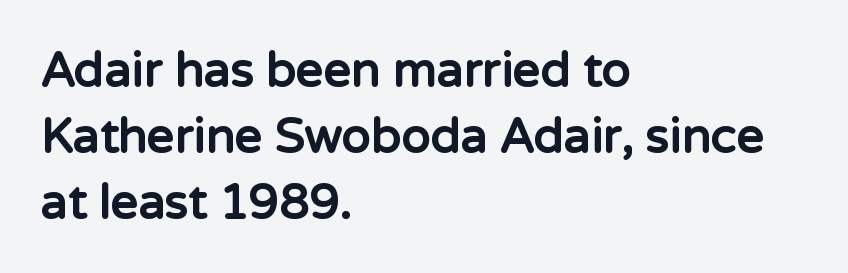
Has an underline been added? It has not. The passage shown is emphatically bold. Interline gaps are of average width in this sample. This sample has the flowing, uneven cadence of proportional lettering. The font's upright variant was chosen for this text.
